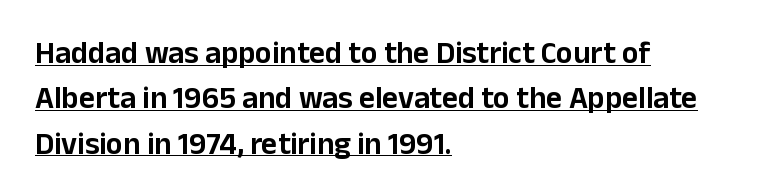
{"serif": "no", "italic": "no", "width": "normal", "stroke_contrast": "low", "x_height": "medium", "monospaced": "no", "underline": "yes", "align": "left", "line_spacing": "normal", "line_spacing_ratio": 1.46, "letter_spacing": "normal", "letter_spacing_em": 0.0, "glyph_px": 31}
